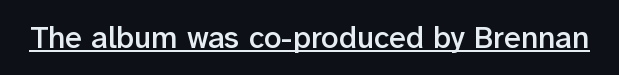
A typesetter would label this face a sans. The rendering keeps characters at their native spacing. The strokes are fattened partway — semibold, not bold. The rendered words wear a rule along their underside.
